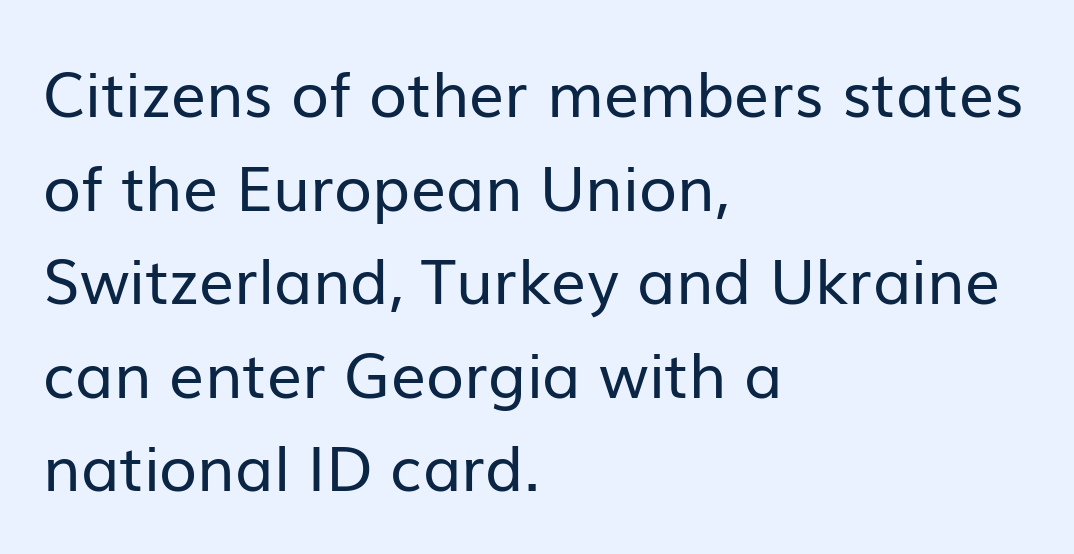
Q: Is the text bold? A: No.
Q: Is the text italic (slanted)? A: No, it is upright.
Q: Is the typeface a serif or a sans-serif typeface? A: Sans-serif.
Q: Is the text underlined? A: No.
Q: How is the paragraph aligned? A: Left-aligned.
Q: Is the spacing between letters normal or unusually wide? A: Normal.
Q: Is the spacing between lines tight, normal or loose? A: Normal.
Q: Width (condensed, normal, or wide)? A: Normal.
Q: Stroke contrast? A: Low.
Q: x-height? A: Medium.
Q: Monospaced? A: No.
